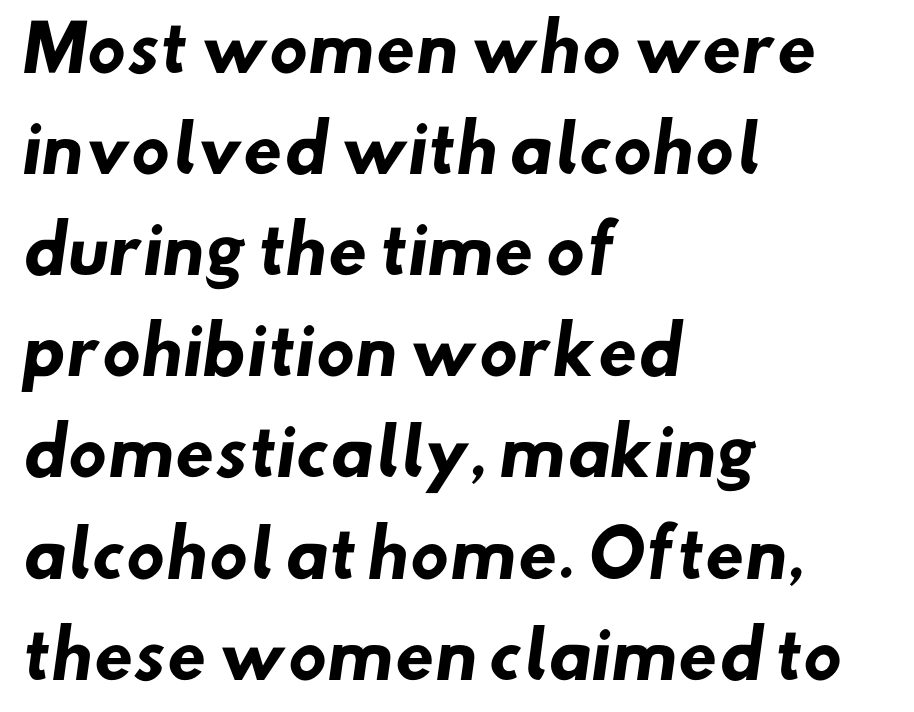
This rendering uses left alignment, leaving the right contour irregular. Words appear dense and cohesive because spacing is normal. Set as a true bold cut, around the 700 mark. Letters rest on an invisible, unmarked baseline. The letters advance in unequal steps, a hallmark of proportional type.
